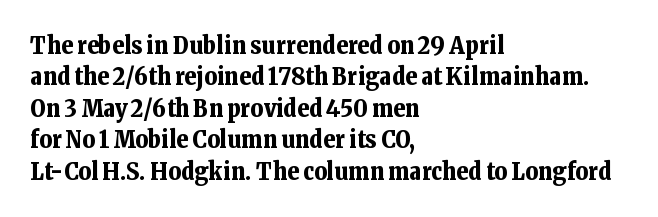
Q: Is the text bold? A: Yes.
Q: Is the text italic (slanted)? A: No, it is upright.
Q: Is the text underlined? A: No.
Q: How is the paragraph aligned? A: Left-aligned.
Q: Is the spacing between letters normal or unusually wide? A: Normal.
Q: Is the spacing between lines tight, normal or loose? A: Normal.
